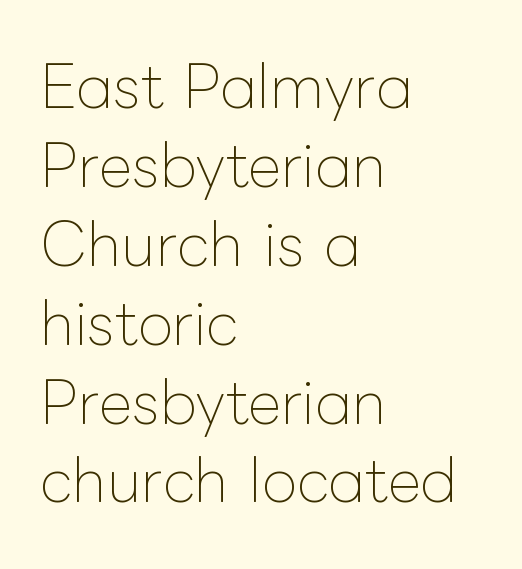
The image shows 58 px thin type, upright; set left-aligned, normal line spacing (1.36x), normal letter spacing, not underlined; low stroke contrast and a medium x-height.
